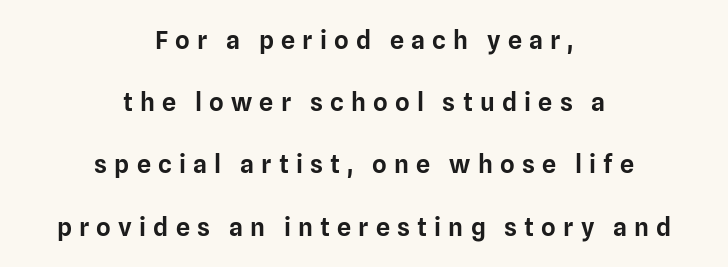
The image shows 25 px text type, upright; set centered, loose line spacing (2.49x), unusually wide letter spacing (+0.29 em), not underlined.
